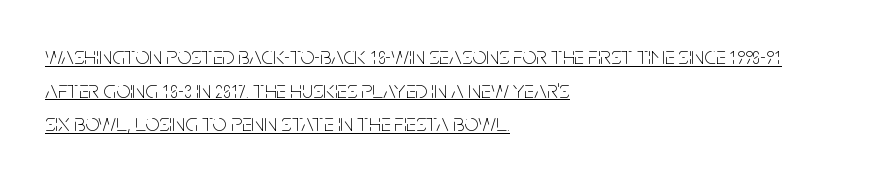
Honestly, the row spacing looks completely unremarkable. In designer terms, the underline attribute is active on this setting. You can tell it's not italic because the verticals are truly vertical. A classic flush-left, rag-right setting is used for this passage. The type is set solid horizontally, with unmodified tracking.
